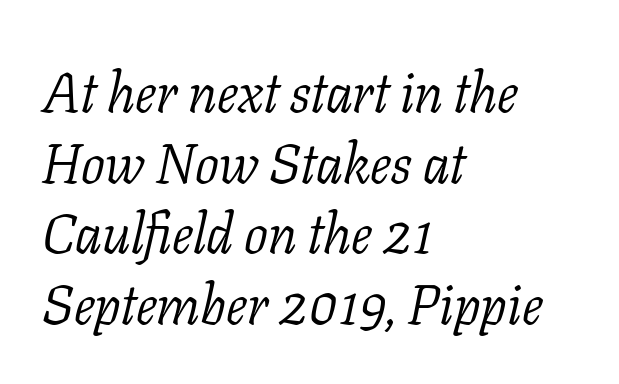
Vertical spacing — default. Slanted lettering throughout. Between one letter and the next there's only the usual sliver of space. Unmarked baselines from the first word to the last.
